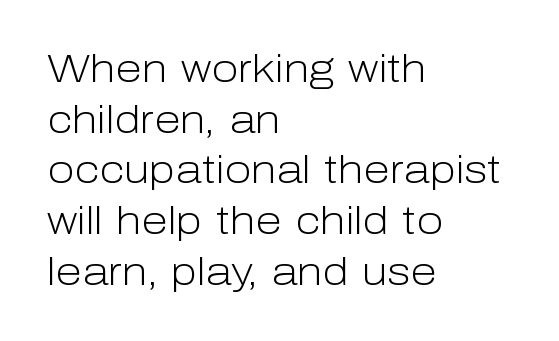
{"serif": "no", "italic": "no", "bold": "no", "weight": "light", "width": "normal", "stroke_contrast": "low", "x_height": "medium", "monospaced": "no", "underline": "no", "align": "left", "line_spacing": "normal", "line_spacing_ratio": 1.3, "letter_spacing": "normal", "letter_spacing_em": 0.0, "glyph_px": 39}
